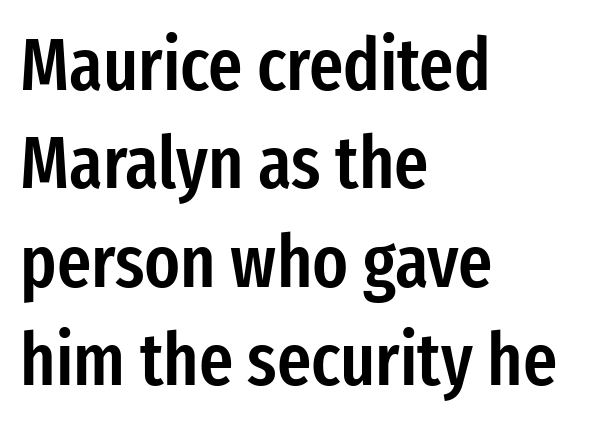
Bare-footed words on every line. Unlike a traditional serif, this face leaves its strokes unadorned. The font's upright variant was chosen for this text. On the weight axis this lands at semibold, roughly 600. Line beginnings align vertically; line endings do not.
